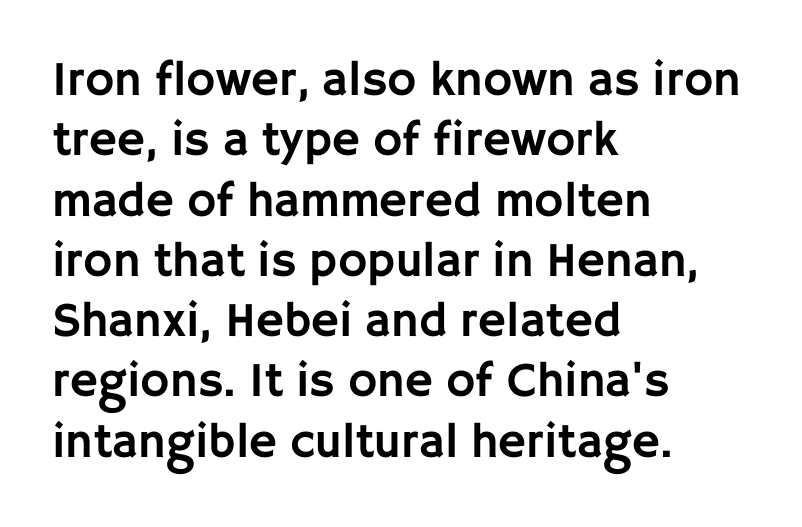
Q: Is the text italic (slanted)? A: No, it is upright.
Q: Is the typeface a serif or a sans-serif typeface? A: Sans-serif.
Q: Is the text underlined? A: No.
Q: How is the paragraph aligned? A: Left-aligned.
Q: Is the spacing between letters normal or unusually wide? A: Normal.
Q: Width (condensed, normal, or wide)? A: Normal.
Q: Stroke contrast? A: Low.
Q: x-height? A: Large.
Q: Monospaced? A: No.
